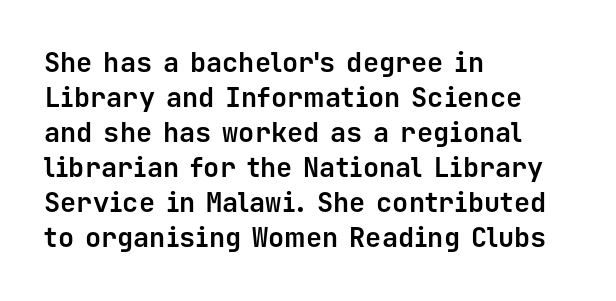
Q: Is the text bold? A: Yes.
Q: Is the text italic (slanted)? A: No, it is upright.
Q: Is the text underlined? A: No.
Q: How is the paragraph aligned? A: Left-aligned.
Q: Is the spacing between letters normal or unusually wide? A: Normal.
Q: Is the spacing between lines tight, normal or loose? A: Normal.
